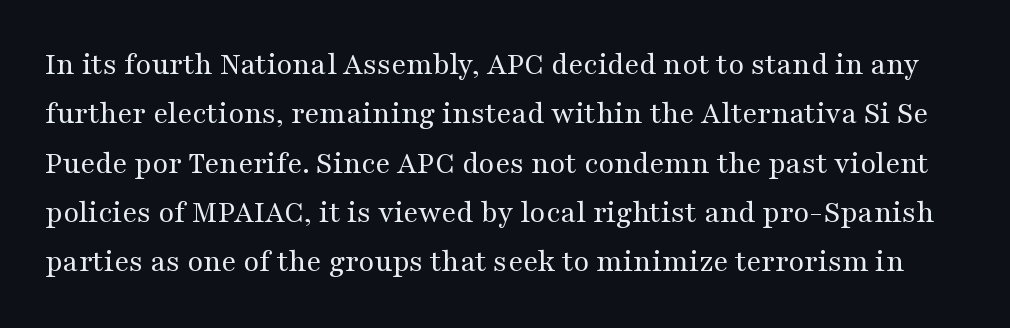
The rendering uses natural spacing where letterforms have individual widths. The designer went with a serif here, giving each stem small feet. Has an underline been added? It has not. Stem width sits at or under what a default text font uses. Compared with typical body copy, the letter spacing here is the same. Rendered with straight, roman letterforms.
